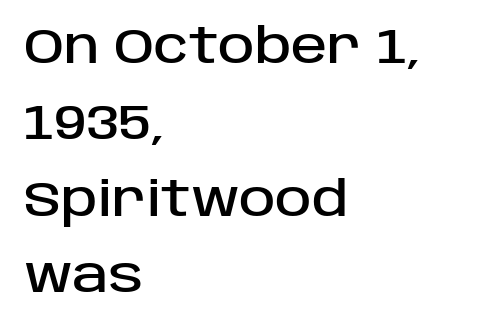
The image shows 49 px sans-serif type, upright; set left-aligned, normal line spacing (1.56x), normal letter spacing, not underlined; low stroke contrast and a large x-height.
